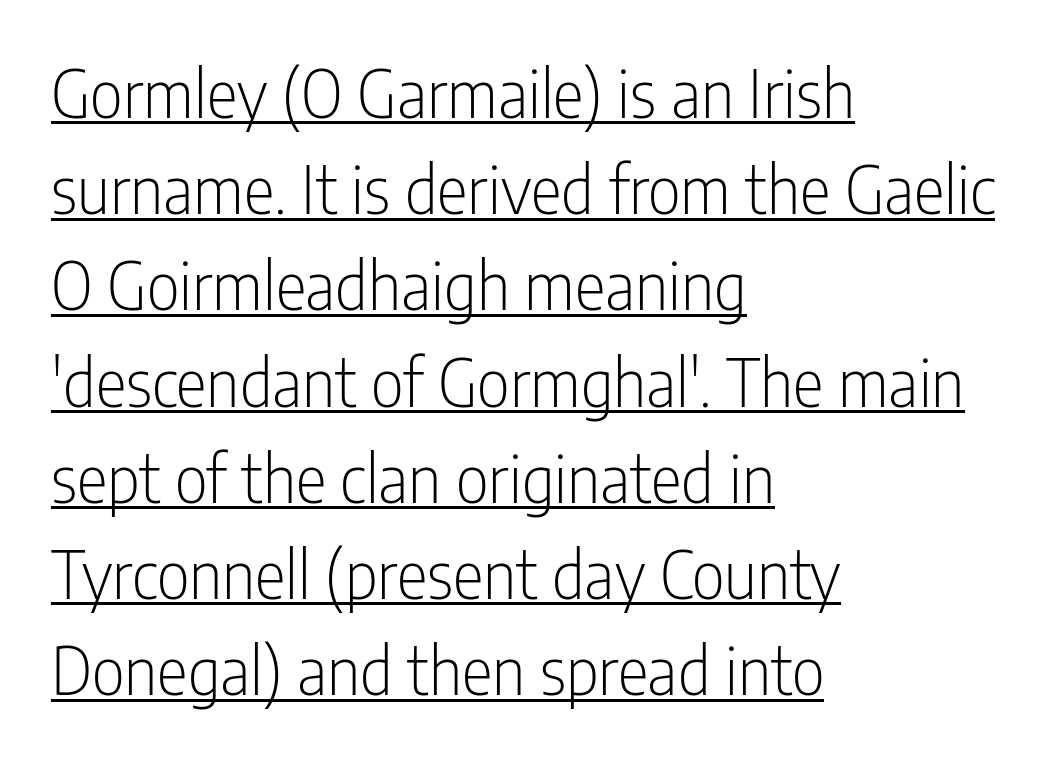
Q: Is the text bold? A: No.
Q: Is the text italic (slanted)? A: No, it is upright.
Q: Is the typeface a serif or a sans-serif typeface? A: Sans-serif.
Q: Is the text underlined? A: Yes.
Q: How is the paragraph aligned? A: Left-aligned.
Q: Is the spacing between letters normal or unusually wide? A: Normal.
Q: Is the spacing between lines tight, normal or loose? A: Normal.
Q: Width (condensed, normal, or wide)? A: Condensed.
Q: Stroke contrast? A: Low.
Q: x-height? A: Medium.
Q: Monospaced? A: No.
